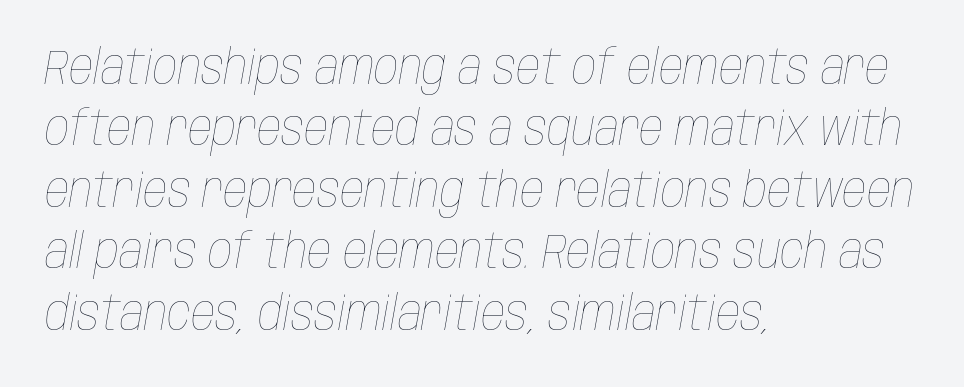
The image shows 48 px thin, condensed type, italic (leaning right); set left-aligned, normal line spacing (1.28x), normal letter spacing, not underlined; low stroke contrast and a large x-height.
